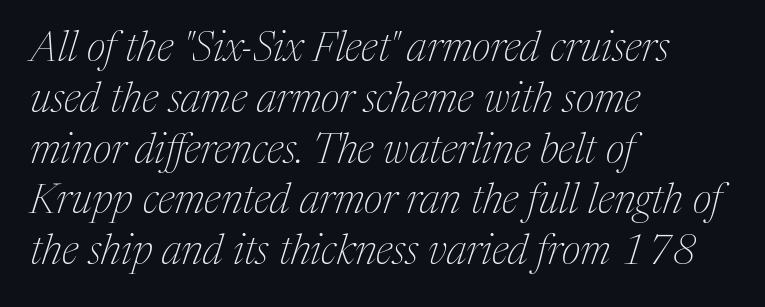
{"serif": "yes", "italic": "yes", "lean": "right", "slant_degrees": 17, "bold": "no", "weight": "thin", "width": "normal", "stroke_contrast": "medium", "x_height": "medium", "monospaced": "no", "underline": "no", "align": "left", "line_spacing_ratio": 1.21, "letter_spacing": "normal", "letter_spacing_em": 0.0, "glyph_px": 42}
